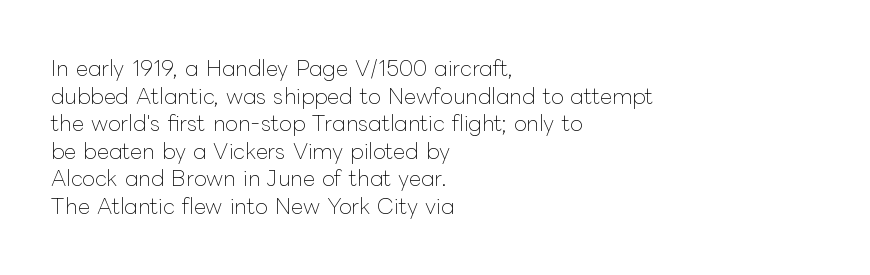
{"italic": "no", "bold": "no", "underline": "no", "align": "left", "line_spacing": "normal", "line_spacing_ratio": 1.31, "letter_spacing": "normal", "letter_spacing_em": 0.0, "glyph_px": 21}
